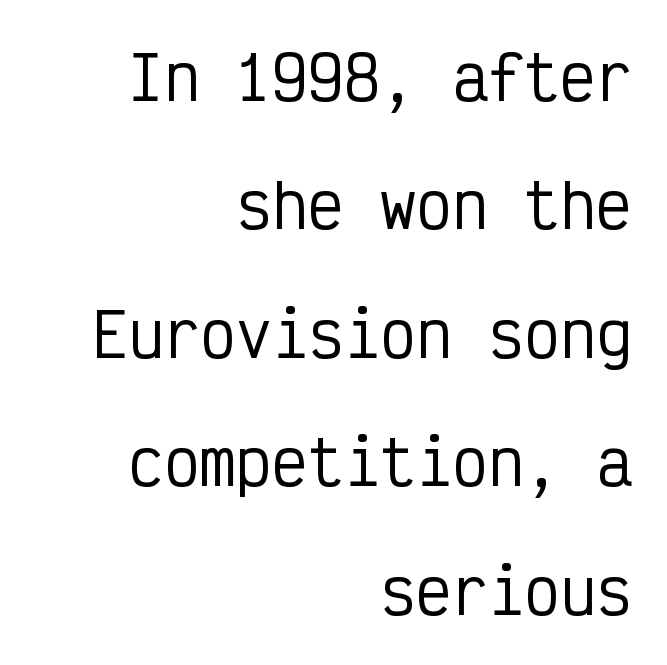
The image shows 60 px condensed sans-serif type, upright, monospaced; set right-aligned, loose line spacing (2.14x), normal letter spacing, not underlined; low stroke contrast and a medium x-height.
